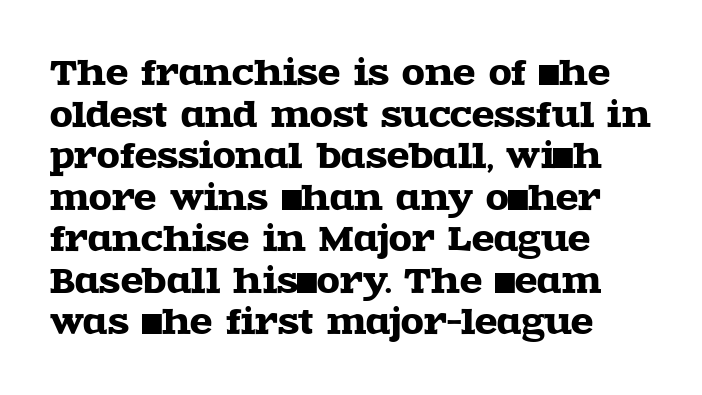
The image shows 33 px wide serif type, upright; set left-aligned, normal line spacing (1.26x), normal letter spacing, not underlined; a large x-height.
